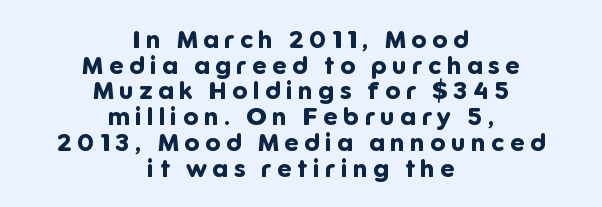
Q: Is the text bold? A: Yes.
Q: Is the text italic (slanted)? A: No, it is upright.
Q: Is the text underlined? A: No.
Q: How is the paragraph aligned? A: Centered.
Q: Is the spacing between letters normal or unusually wide? A: Unusually wide.
Q: Is the spacing between lines tight, normal or loose? A: Tight.
